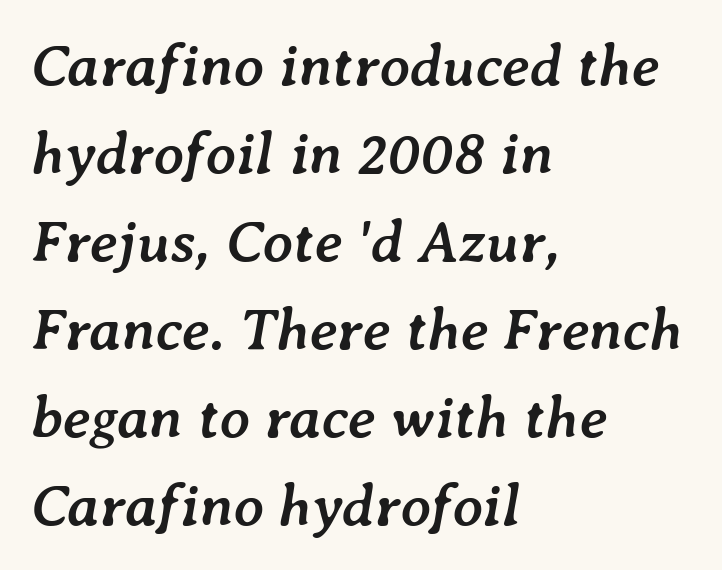
Q: Is the text bold? A: Yes.
Q: Is the text italic (slanted)? A: Yes, it leans right by about 7 degrees.
Q: Is the text underlined? A: No.
Q: How is the paragraph aligned? A: Left-aligned.
Q: Is the spacing between letters normal or unusually wide? A: Normal.
Q: Is the spacing between lines tight, normal or loose? A: Normal.
Q: Width (condensed, normal, or wide)? A: Normal.
Q: Stroke contrast? A: Low.
Q: x-height? A: Medium.
Q: Monospaced? A: No.
